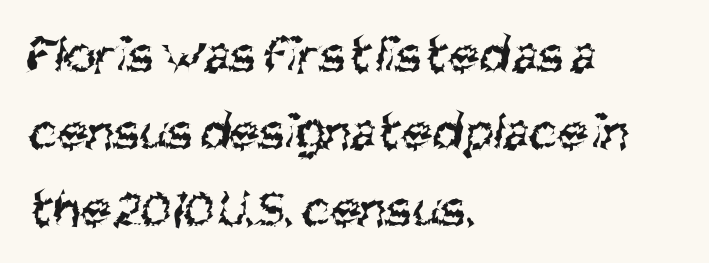
The image shows 55 px regular-weight, condensed sans-serif type; set left-aligned, normal line spacing (1.4x), normal letter spacing, not underlined; medium stroke contrast and a large x-height.
